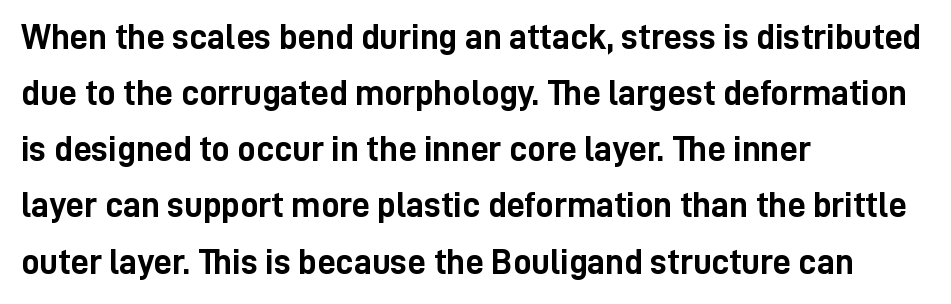
{"serif": "no", "italic": "no", "bold": "yes", "weight": "semibold", "width": "condensed", "stroke_contrast": "low", "x_height": "medium", "monospaced": "no", "underline": "no", "align": "left", "line_spacing": "normal", "line_spacing_ratio": 1.56, "letter_spacing": "normal", "letter_spacing_em": 0.0, "glyph_px": 36}
